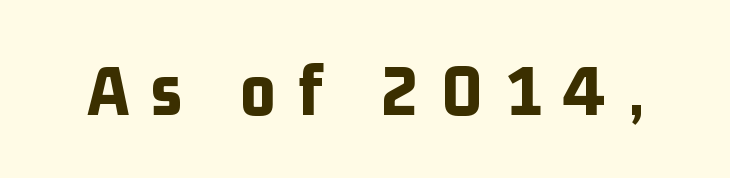
{"serif": "no", "italic": "no", "bold": "yes", "weight": "bold", "width": "condensed", "stroke_contrast": "low", "x_height": "medium", "monospaced": "no", "underline": "no", "letter_spacing": "wide", "letter_spacing_em": 0.3, "glyph_px": 75}
